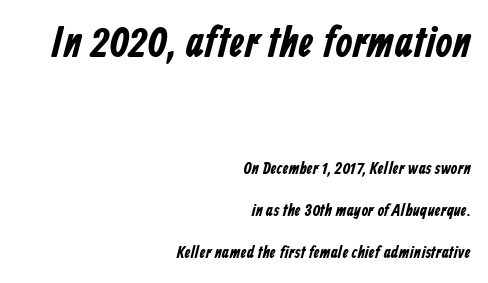
Horizontal alignment here is rightward, an uncommon choice for prose. You could call the tracking neutral — neither tight nor loose. The type family on display is of the sans-serif kind. Unmarked baselines from the first word to the last.
